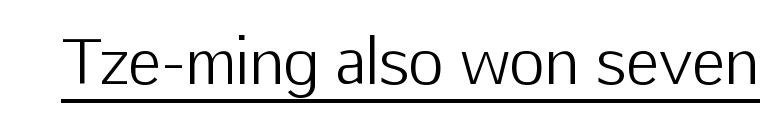
{"serif": "no", "italic": "no", "bold": "no", "weight": "light", "width": "normal", "stroke_contrast": "low", "x_height": "medium", "monospaced": "no", "underline": "yes", "letter_spacing": "normal", "letter_spacing_em": 0.0, "glyph_px": 62}
